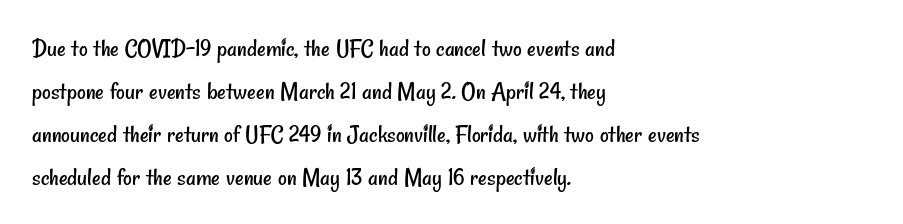
The strokes carry an ordinary text weight at most. Lines of text with bare space underneath. Summary of vertical rhythm: regular, with standard interline spacing. The setting favours the left margin, as ordinary paragraphs usually do. The gaps between neighbouring characters are ordinary and unremarkable.
